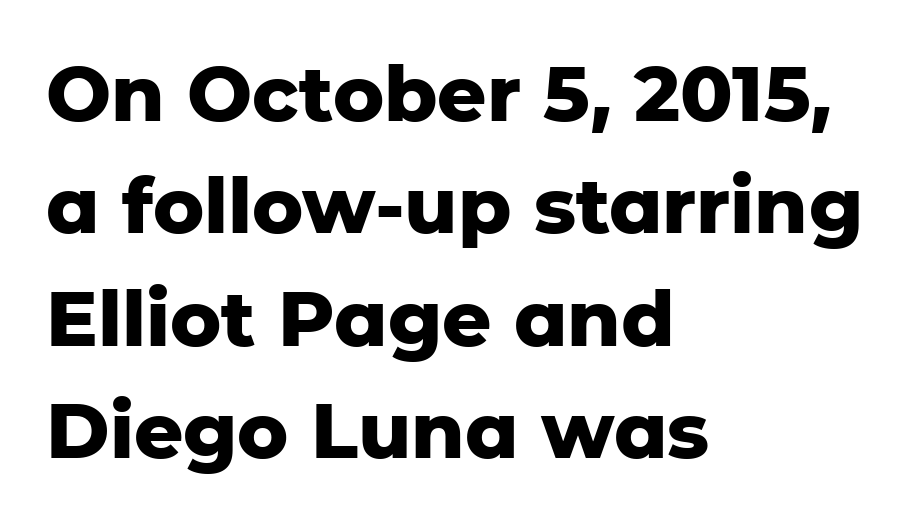
Look at the stroke-to-counter ratio: heavy, a bold. The type is set solid horizontally, with unmodified tracking. Typographically, this falls in the sans-serif category. The rendering uses natural spacing where letterforms have individual widths. The passage shown stacks its lines at a standard gap.
